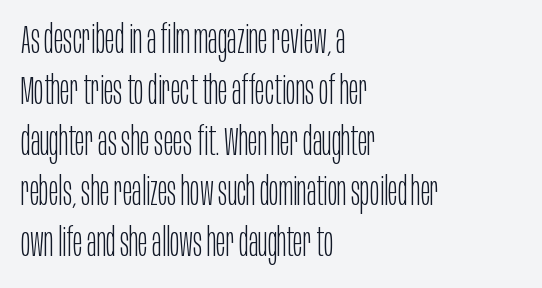
{"serif": "no", "italic": "no", "bold": "no", "weight": "light", "width": "condensed", "stroke_contrast": "low", "x_height": "large", "monospaced": "no", "underline": "no", "align": "left", "line_spacing": "normal", "line_spacing_ratio": 1.27, "letter_spacing": "normal", "letter_spacing_em": 0.0, "glyph_px": 40}
